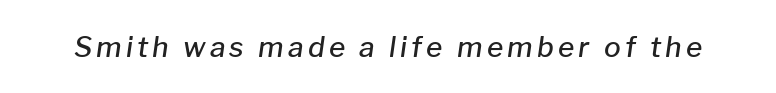
Q: Is the text bold? A: Semi-bold.
Q: Is the text italic (slanted)? A: Yes, it leans right by about 8 degrees.
Q: Is the text underlined? A: No.
Q: Width (condensed, normal, or wide)? A: Normal.
Q: Stroke contrast? A: Low.
Q: x-height? A: Medium.
Q: Monospaced? A: No.
